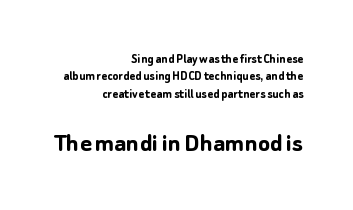
Q: Is the text bold? A: Yes.
Q: Is the text italic (slanted)? A: No, it is upright.
Q: Is the typeface a serif or a sans-serif typeface? A: Sans-serif.
Q: Is the text underlined? A: No.
Q: How is the paragraph aligned? A: Right-aligned.
Q: Is the spacing between letters normal or unusually wide? A: Normal.
Q: Is the spacing between lines tight, normal or loose? A: Normal.
Q: Which block of text is set in a larger size, the first (top) or the second (bottom)? A: The second (bottom) one.
Q: Width (condensed, normal, or wide)? A: Normal.
Q: Stroke contrast? A: Low.
Q: x-height? A: Medium.
Q: Monospaced? A: No.
